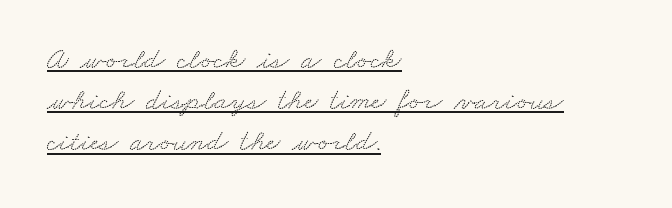
The image shows 30 px wide serif type; set left-aligned, normal line spacing (1.37x), normal letter spacing, underlined; low stroke contrast and a small x-height.
